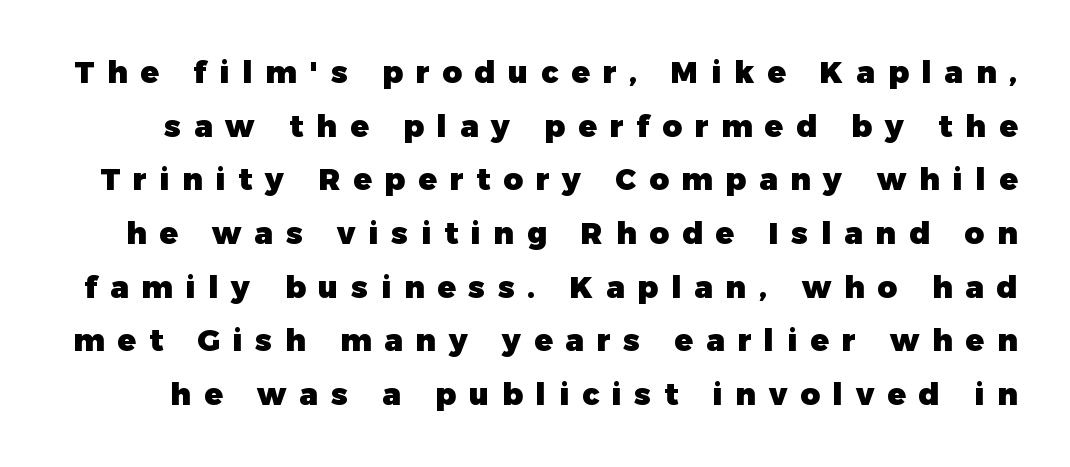
{"serif": "no", "italic": "no", "bold": "yes", "weight": "heavy", "width": "normal", "stroke_contrast": "low", "x_height": "medium", "monospaced": "no", "underline": "no", "line_spacing_ratio": 1.79, "letter_spacing": "wide", "letter_spacing_em": 0.43, "glyph_px": 30}
